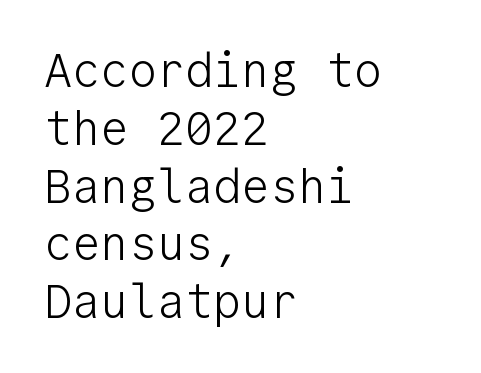
The image shows 47 px light sans-serif type, upright, monospaced; set left-aligned, line spacing 1.23x, normal letter spacing, not underlined; low stroke contrast and a medium x-height.
